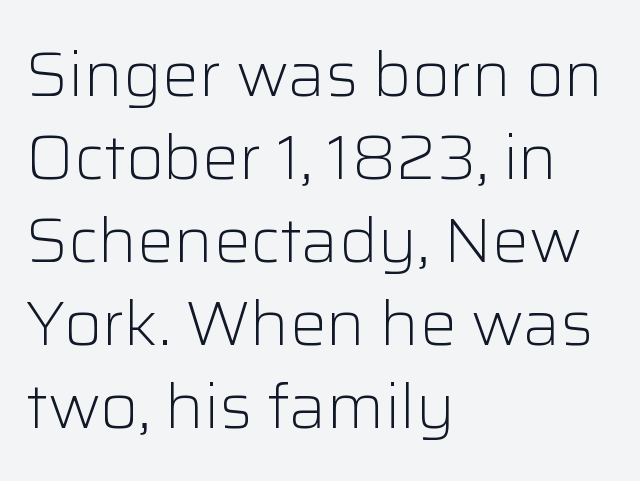
The image shows 61 px light sans-serif type, upright; set left-aligned, normal line spacing (1.36x), normal letter spacing, not underlined; low stroke contrast and a medium x-height.
